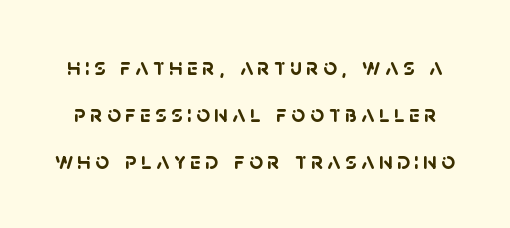
Q: Is the text bold? A: Yes.
Q: Is the text underlined? A: No.
Q: Is the spacing between lines tight, normal or loose? A: Loose.
